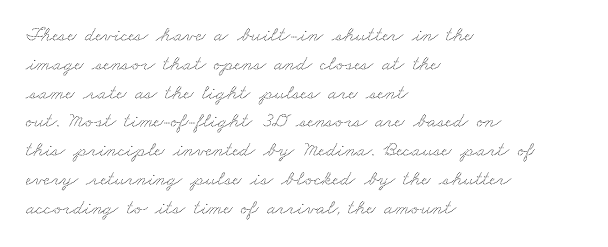
Q: Is the text underlined? A: No.
Q: How is the paragraph aligned? A: Left-aligned.
Q: Is the spacing between letters normal or unusually wide? A: Normal.
Q: Is the spacing between lines tight, normal or loose? A: Normal.
